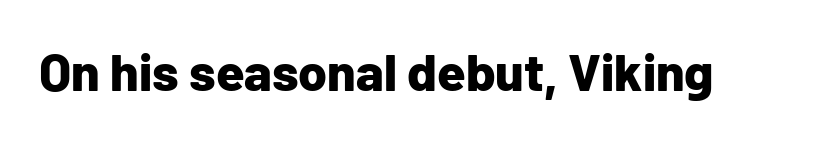
Q: Is the text bold? A: Yes.
Q: Is the text italic (slanted)? A: No, it is upright.
Q: Is the typeface a serif or a sans-serif typeface? A: Sans-serif.
Q: Is the text underlined? A: No.
Q: Is the spacing between letters normal or unusually wide? A: Normal.
Q: Width (condensed, normal, or wide)? A: Normal.
Q: Stroke contrast? A: Low.
Q: x-height? A: Medium.
Q: Monospaced? A: No.
